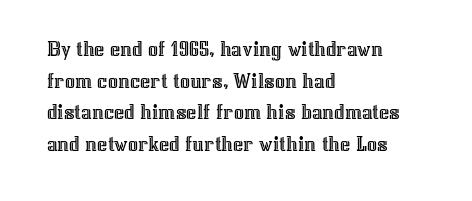
Q: Is the text italic (slanted)? A: No, it is upright.
Q: Is the text underlined? A: No.
Q: How is the paragraph aligned? A: Left-aligned.
Q: Is the spacing between letters normal or unusually wide? A: Normal.
Q: Is the spacing between lines tight, normal or loose? A: Normal.
